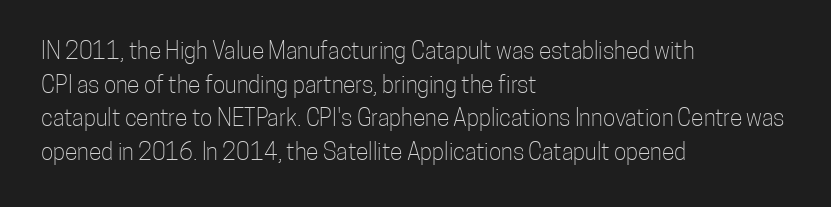
The image shows 23 px text type, upright; set left-aligned, normal line spacing (1.46x), normal letter spacing, not underlined.
